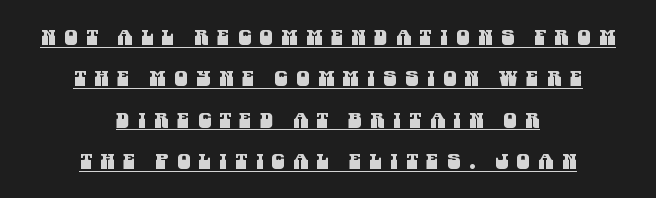
A student would call this center alignment; a typographer would say set centered. Notice how a bar underscores the lettering throughout. This sample trades compactness for vertical openness between lines. This sample uses expanded letter spacing, leaving extra air between glyphs.
